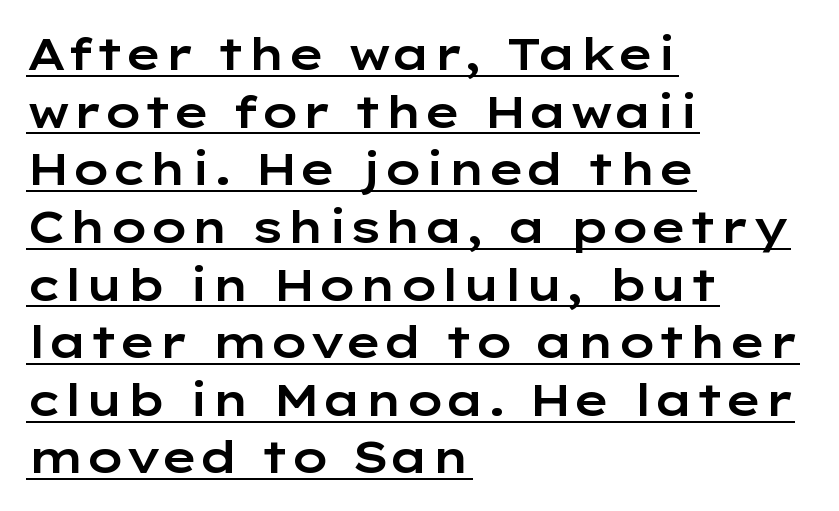
The image shows 44 px wide sans-serif type, upright; set left-aligned, normal line spacing (1.31x), normal letter spacing, underlined; low stroke contrast and a medium x-height.
